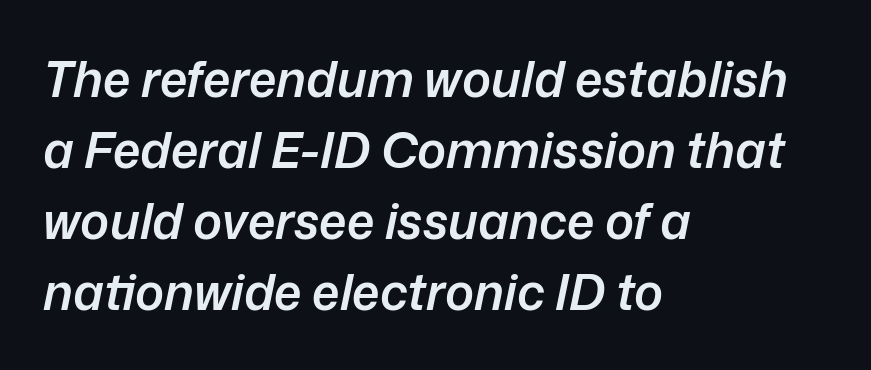
The image shows 49 px semibold type, italic (leaning right); set left-aligned, normal line spacing (1.45x), normal letter spacing, not underlined; low stroke contrast and a medium x-height.
